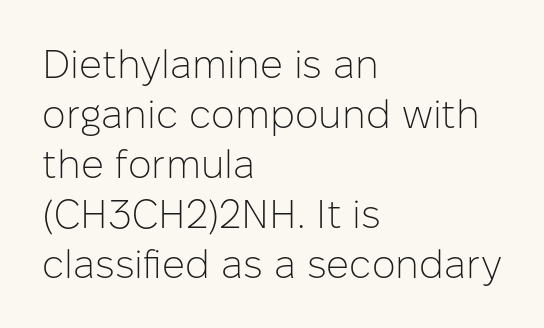
The image shows 40 px light sans-serif type, upright; set left-aligned, normal line spacing (1.25x), normal letter spacing, not underlined; low stroke contrast and a medium x-height.
